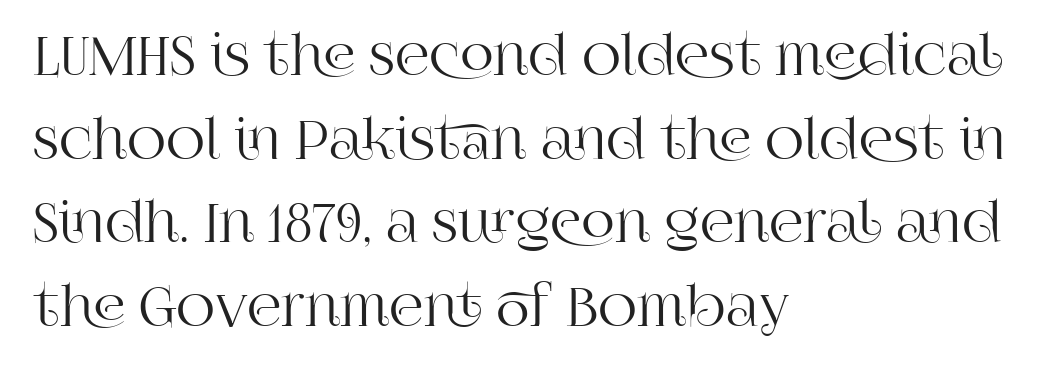
The image shows 54 px serif type, upright; set left-aligned, normal line spacing (1.55x), normal letter spacing, not underlined; high stroke contrast and a large x-height.
